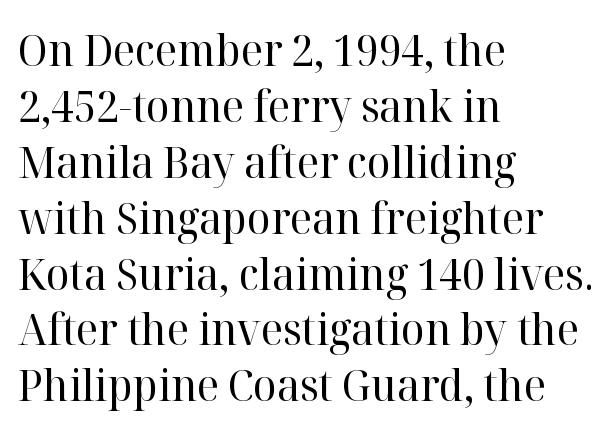
The specimen omits any rule beneath the text block's lines. The cut favours lightness, reaching ordinary text weight at its darkest. The passage shown has conventional tracking throughout. The glyphs in this specimen are seriffed. Proportional: the letters do not fall into vertical columns.
